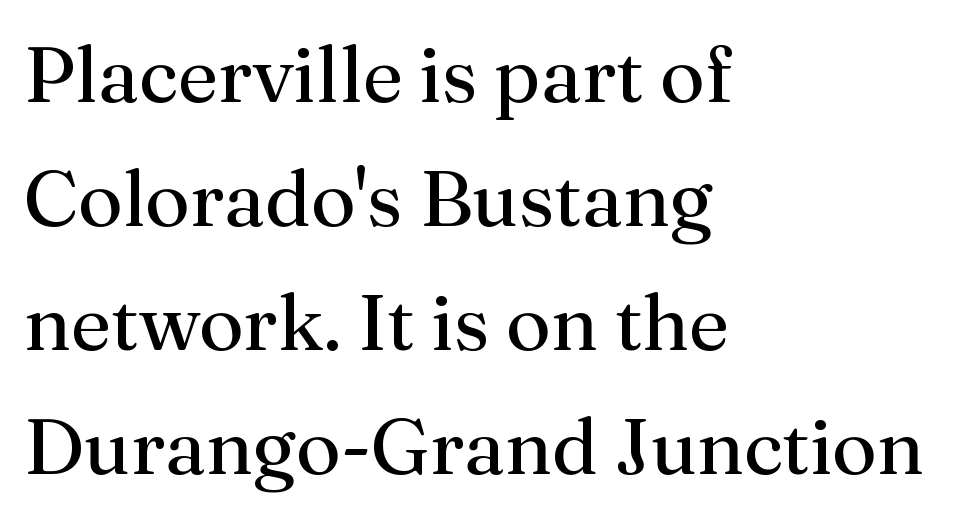
Q: Is the text bold? A: No.
Q: Is the text italic (slanted)? A: No, it is upright.
Q: Is the typeface a serif or a sans-serif typeface? A: Serif.
Q: Is the text underlined? A: No.
Q: How is the paragraph aligned? A: Left-aligned.
Q: Is the spacing between letters normal or unusually wide? A: Normal.
Q: Is the spacing between lines tight, normal or loose? A: Normal.
Q: Width (condensed, normal, or wide)? A: Normal.
Q: Stroke contrast? A: Medium.
Q: x-height? A: Medium.
Q: Monospaced? A: No.
